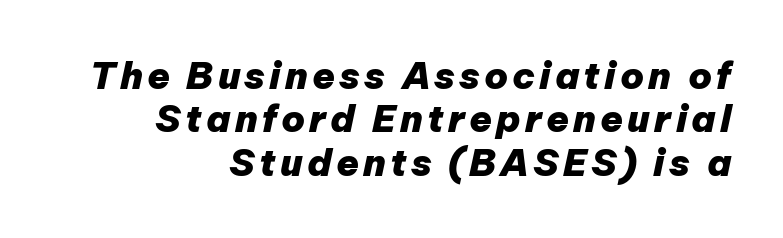
The strip under each line holds only bare page. Leftover space on each line is placed entirely before the opening word. Stroke thickness is high; the sample reads as a true bold. Emphasis-style slanted type is in use. Here the designer chose a conventional face with non-uniform glyph widths.
